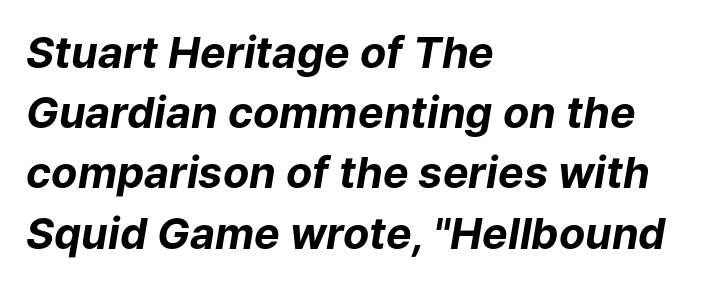
Q: Is the text bold? A: Yes.
Q: Is the text italic (slanted)? A: Yes, it leans right by about 9 degrees.
Q: Is the text underlined? A: No.
Q: How is the paragraph aligned? A: Left-aligned.
Q: Is the spacing between letters normal or unusually wide? A: Normal.
Q: Is the spacing between lines tight, normal or loose? A: Normal.
Q: Width (condensed, normal, or wide)? A: Normal.
Q: Stroke contrast? A: Low.
Q: x-height? A: Medium.
Q: Monospaced? A: No.
